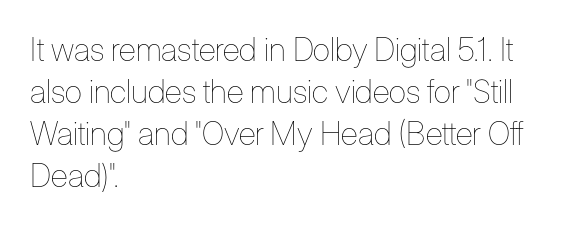
Q: Is the text bold? A: No.
Q: Is the text italic (slanted)? A: No, it is upright.
Q: Is the text underlined? A: No.
Q: How is the paragraph aligned? A: Left-aligned.
Q: Is the spacing between letters normal or unusually wide? A: Normal.
Q: Is the spacing between lines tight, normal or loose? A: Normal.
Q: Width (condensed, normal, or wide)? A: Condensed.
Q: Stroke contrast? A: Low.
Q: x-height? A: Medium.
Q: Monospaced? A: No.
